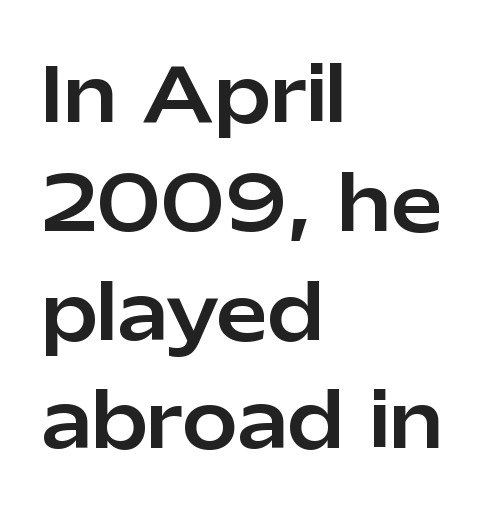
These lines stack with their left ends in a neat column. These lines are rendered in a variable-pitch font. In terms of leading, this rendering sits right in the middle. A typesetter would label this face a sans. A bare baseline throughout the passage. The axis of the letterforms is exactly vertical.
